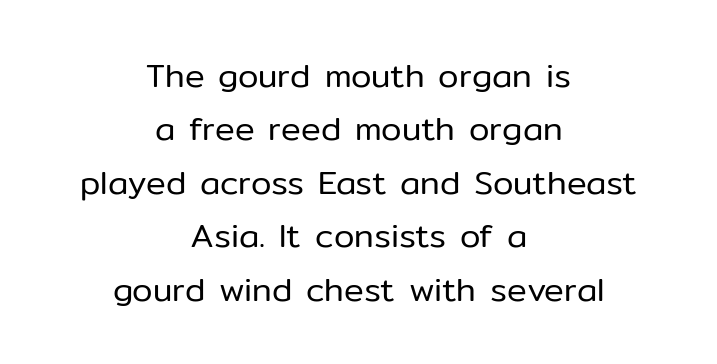
{"serif": "no", "italic": "no", "bold": "no", "weight": "regular", "width": "normal", "stroke_contrast": "low", "x_height": "medium", "monospaced": "no", "underline": "no", "align": "center", "line_spacing": "normal", "line_spacing_ratio": 1.62, "letter_spacing": "normal", "letter_spacing_em": 0.0, "glyph_px": 33}
